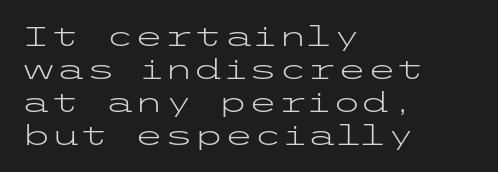
{"italic": "no", "bold": "no", "underline": "no", "align": "left", "line_spacing_ratio": 1.22, "letter_spacing": "normal", "letter_spacing_em": 0.0, "glyph_px": 27}
